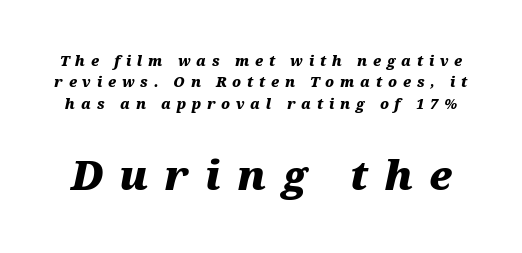
Q: Is the text bold? A: Yes.
Q: Is the text italic (slanted)? A: Yes, it leans right by about 12 degrees.
Q: Is the text underlined? A: No.
Q: Is the spacing between letters normal or unusually wide? A: Unusually wide.
Q: Is the spacing between lines tight, normal or loose? A: Normal.
Q: Which block of text is set in a larger size, the first (top) or the second (bottom)? A: The second (bottom) one.
Q: Width (condensed, normal, or wide)? A: Wide.
Q: Stroke contrast? A: Medium.
Q: x-height? A: Medium.
Q: Monospaced? A: No.
